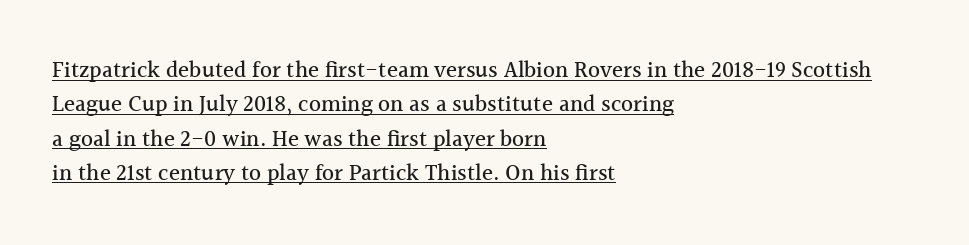
Alignment: flush left. Descenders here cross a horizontal rule under the line. The face used here is rendered with its standard letterfit. Characters remain perfectly vertical along every line. How would I describe the line gaps? Plain and ordinary.
